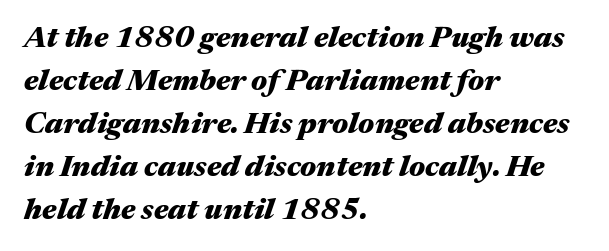
The image shows 30 px heavy, wide type, italic (leaning right); set left-aligned, normal line spacing (1.43x), normal letter spacing, not underlined; medium stroke contrast and a medium x-height.
